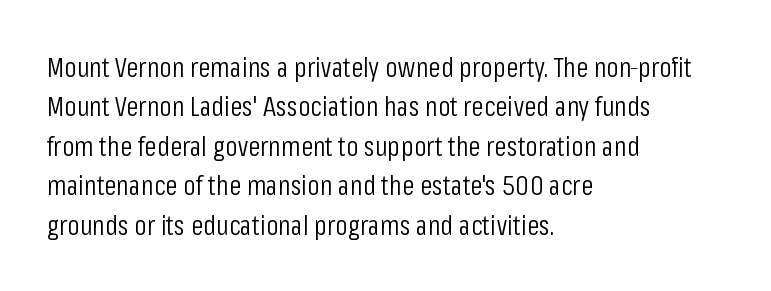
{"serif": "no", "italic": "no", "bold": "no", "weight": "light", "width": "condensed", "stroke_contrast": "low", "x_height": "medium", "monospaced": "no", "underline": "no", "align": "left", "line_spacing": "normal", "line_spacing_ratio": 1.41, "letter_spacing": "normal", "letter_spacing_em": 0.0, "glyph_px": 28}
